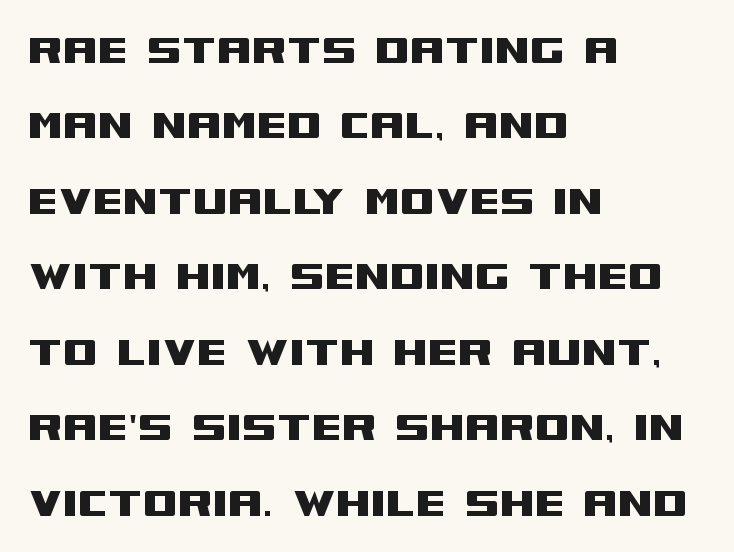
To sum up the face: it is a sans, with no serifs. A student would call this left alignment; a typographer would say flush left, rag right. Nobody drew a line under any word here. Do the characters align in a grid? No, the font is proportional. The type sits square on the baseline with zero lean. In terms of leading, this rendering sits right in the middle.
